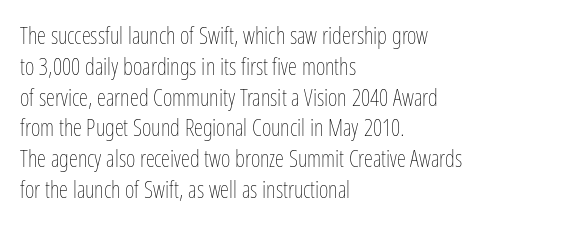
{"italic": "no", "bold": "no", "underline": "no", "align": "left", "line_spacing": "normal", "line_spacing_ratio": 1.34, "letter_spacing": "normal", "letter_spacing_em": 0.0, "glyph_px": 23}
